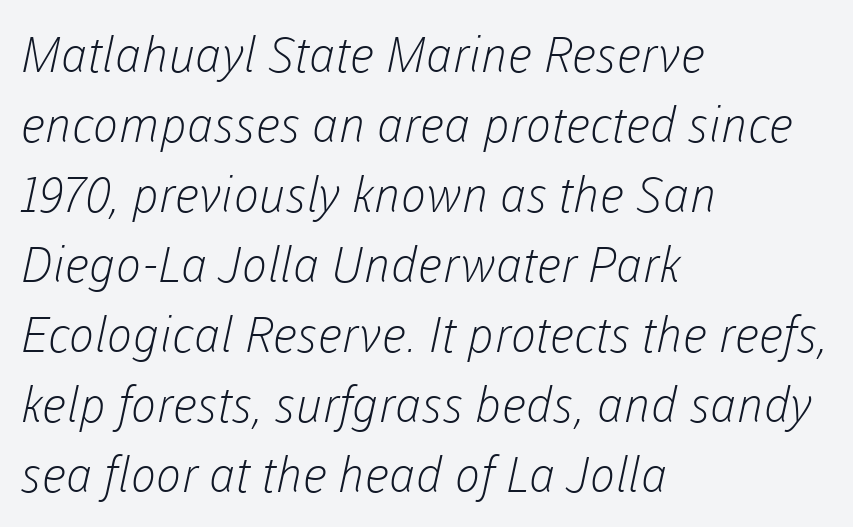
Q: Is the text bold? A: No.
Q: Is the typeface a serif or a sans-serif typeface? A: Sans-serif.
Q: Is the text underlined? A: No.
Q: How is the paragraph aligned? A: Left-aligned.
Q: Is the spacing between letters normal or unusually wide? A: Normal.
Q: Is the spacing between lines tight, normal or loose? A: Normal.
Q: Width (condensed, normal, or wide)? A: Normal.
Q: Stroke contrast? A: Low.
Q: x-height? A: Medium.
Q: Monospaced? A: No.
